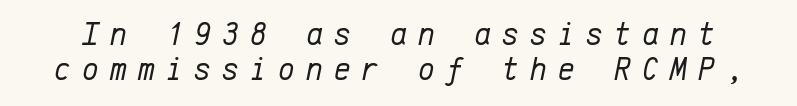
Spacing verdict: monospaced, one width for all characters. The axis of the letterforms is tilted away from vertical. Descenders are the only things crossing below the line. The passage shown has open, widely tracked lettering throughout.
